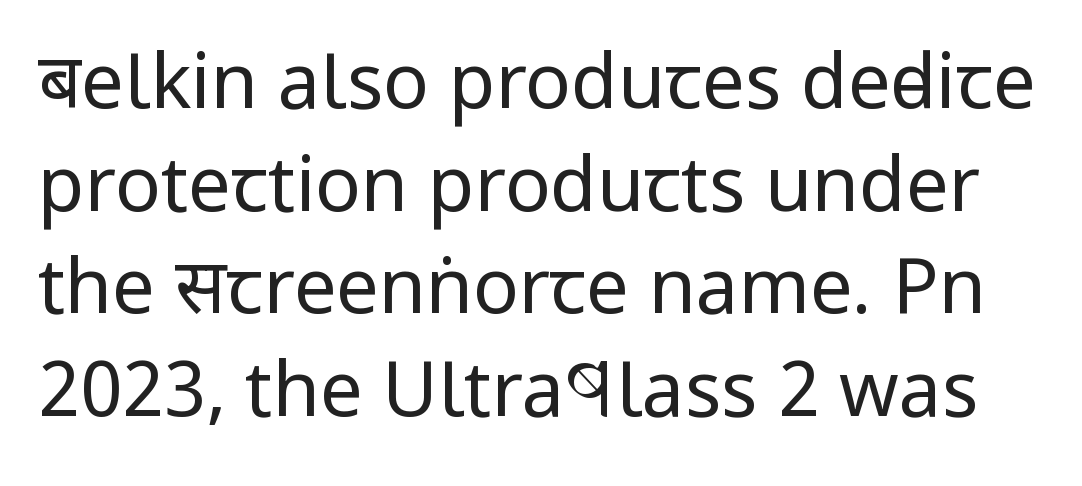
Letterform terminals end flat and unadorned throughout the passage. You could not count columns in this text — the font is proportionally spaced. The strip under each line holds only bare page. Glyph-to-glyph distance matches everyday printed text.
